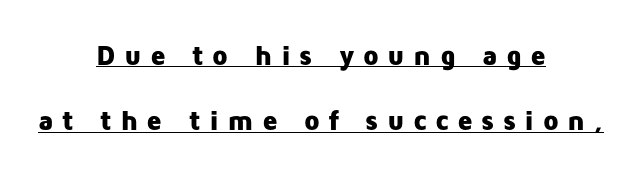
The image shows 28 px heavy sans-serif type, upright; set centered, loose line spacing (2.33x), unusually wide letter spacing (+0.3 em), underlined; low stroke contrast and a medium x-height.
